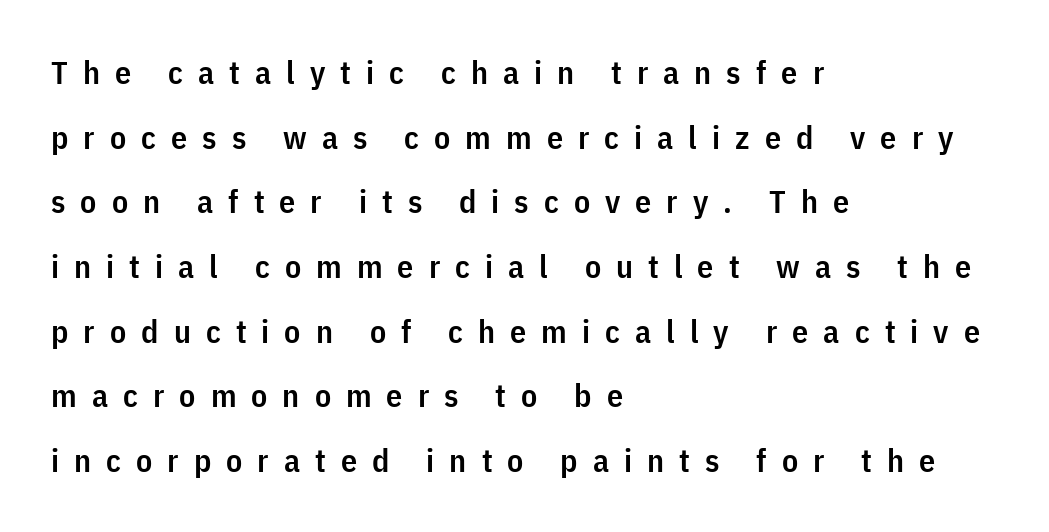
Quick note: not italic, upright. The type is letterspaced generously, with wide tracking. Each row of text sits above clean, open space. The designer went with a sans here, leaving each stem footless. In terms of leading, this rendering errs on the spacious side. Line beginnings align vertically; line endings do not.
